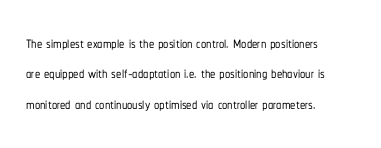
The image shows 21 px text type, upright; set left-aligned, normal line spacing (1.45x), normal letter spacing, not underlined.
